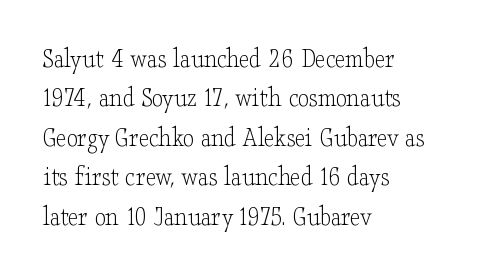
Note the varied advance widths — an 'i' is clearly narrower than an 'm'. Every character sits straight up, as roman type does. One glance says typical: line gaps are just what's usual. The space directly below the letters is spotless.
